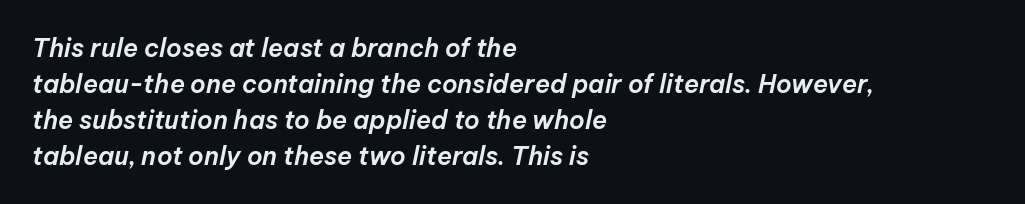
The image shows 25 px text type, italic (leaning right); set left-aligned, normal line spacing (1.44x), normal letter spacing, not underlined.
